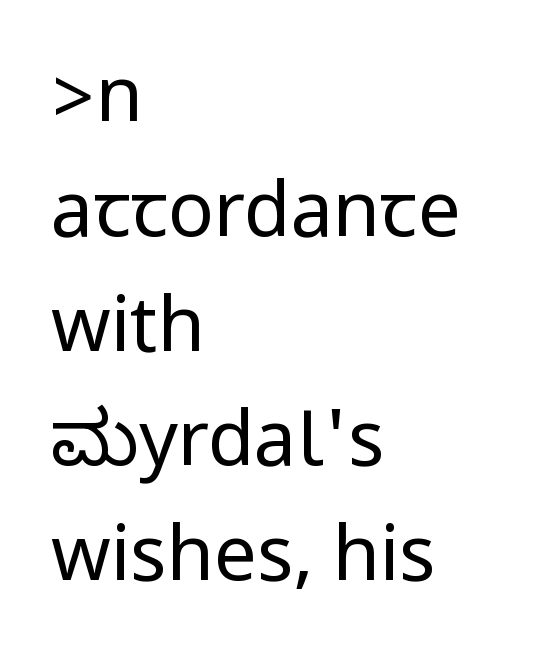
{"serif": "no", "italic": "no", "bold": "no", "weight": "regular", "width": "condensed", "stroke_contrast": "low", "underline": "no", "align": "left", "line_spacing": "normal", "line_spacing_ratio": 1.51, "letter_spacing": "normal", "letter_spacing_em": 0.0, "glyph_px": 76}
